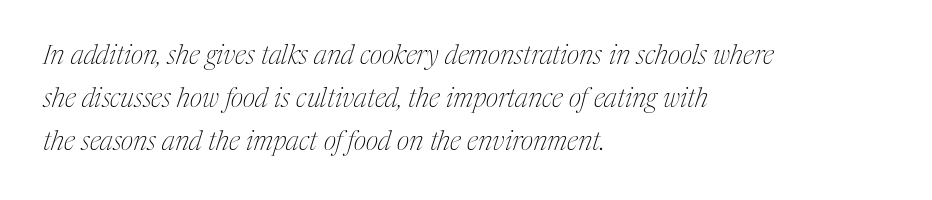
The line-height multiplier appears to be the usual default. Default kerning and tracking; the words read as compact shapes. The rag falls on the right side of this text block. The font's italic variant was chosen for this text.
